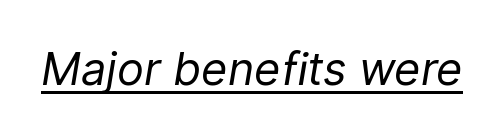
Q: Is the text bold? A: No.
Q: Is the text italic (slanted)? A: Yes, it leans right by about 9 degrees.
Q: Is the text underlined? A: Yes.
Q: Is the spacing between letters normal or unusually wide? A: Normal.
Q: Width (condensed, normal, or wide)? A: Normal.
Q: Stroke contrast? A: Low.
Q: x-height? A: Medium.
Q: Monospaced? A: No.
